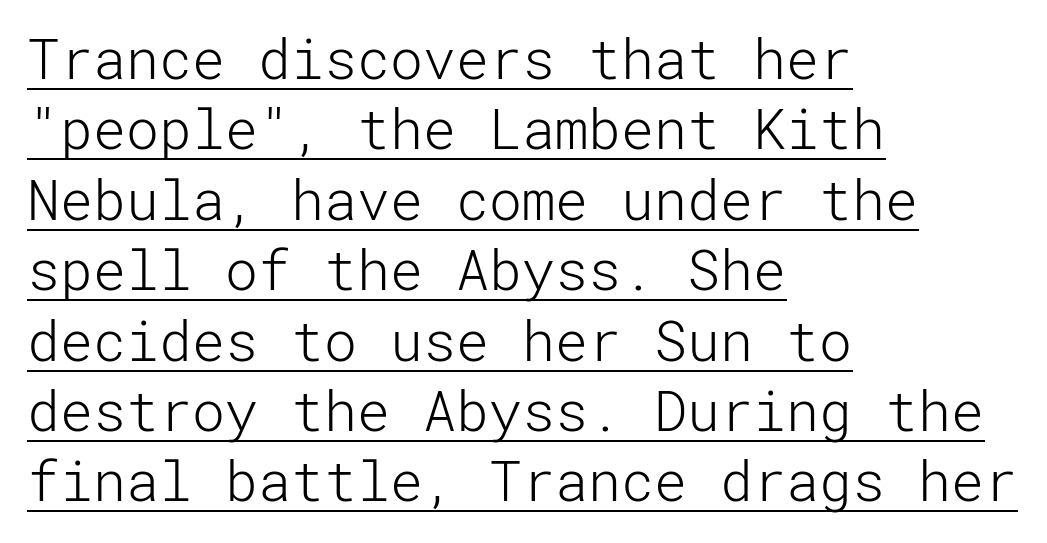
No feet cap the strokes, marking this as sans-serif type. Observe the ordinary spacing: letters are neighbours, not strangers. These glyphs show unthickened strokes, regular width or finer. Students, observe: this is what conventionally led text looks like.
